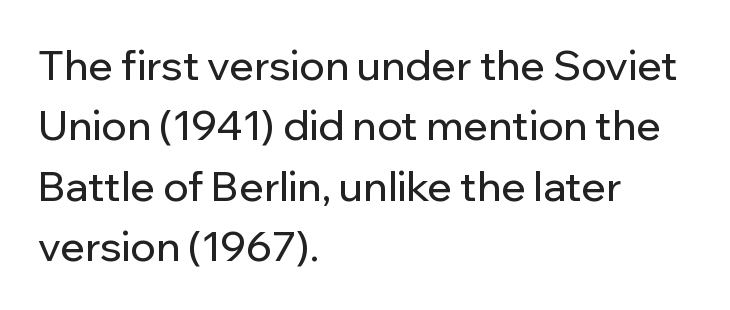
{"serif": "no", "italic": "no", "width": "normal", "stroke_contrast": "low", "x_height": "medium", "monospaced": "no", "underline": "no", "align": "left", "line_spacing": "normal", "line_spacing_ratio": 1.47, "letter_spacing": "normal", "letter_spacing_em": 0.0, "glyph_px": 41}
